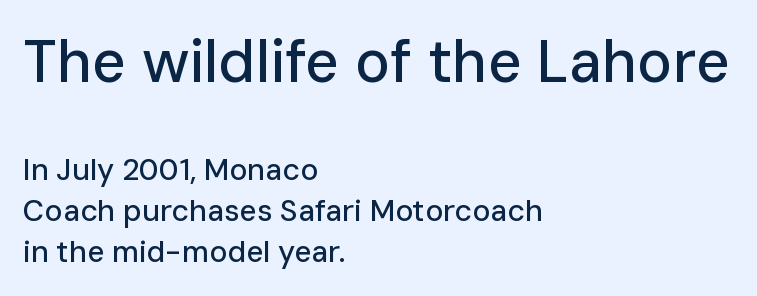
The image shows 59 px sans-serif type, upright; set left-aligned, normal line spacing (1.36x), normal letter spacing, not underlined; the first (top) block is 1.97x larger; low stroke contrast and a medium x-height.
